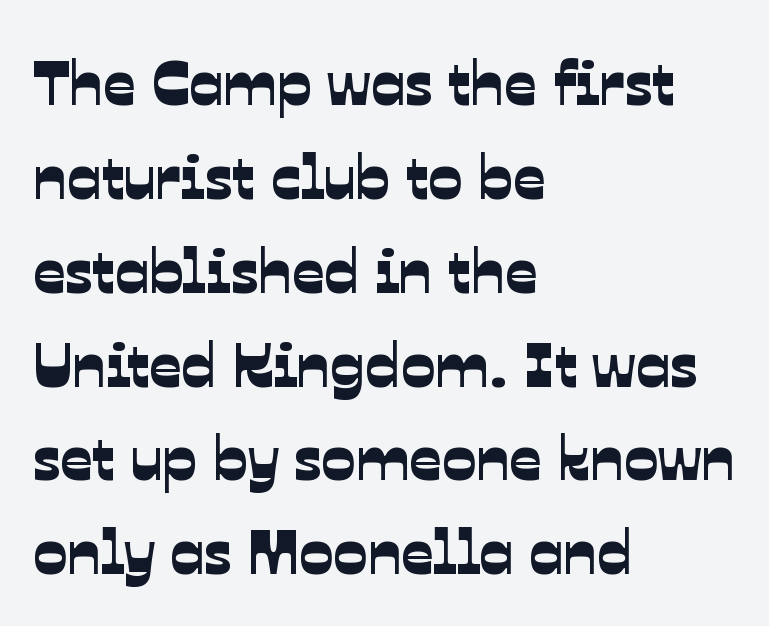
{"serif": "no", "width": "normal", "stroke_contrast": "low", "x_height": "medium", "monospaced": "no", "underline": "no", "align": "left", "line_spacing": "normal", "line_spacing_ratio": 1.49, "letter_spacing": "normal", "letter_spacing_em": 0.0, "glyph_px": 63}
